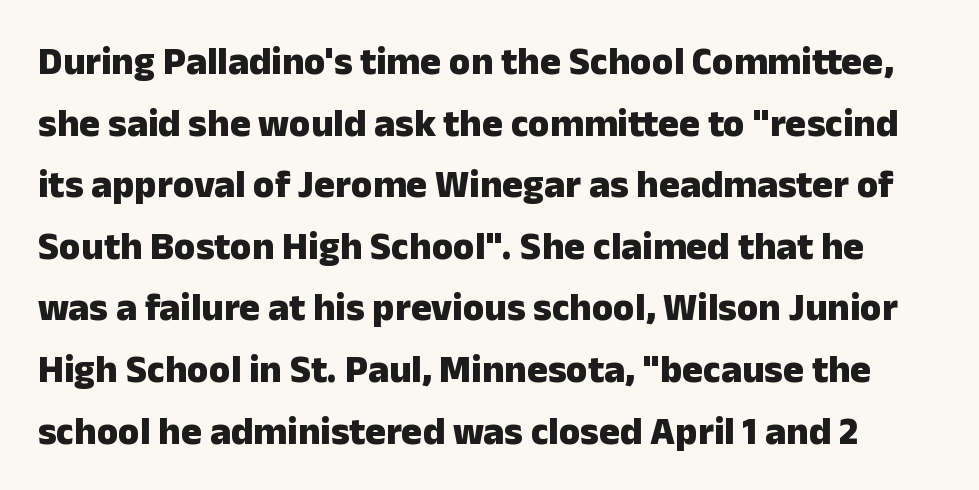
Caption: standard tracking, unaltered. Spacing verdict: proportional, widths tailored to each character. Letters rest on an invisible, unmarked baseline. The designer left line spacing at the default.
